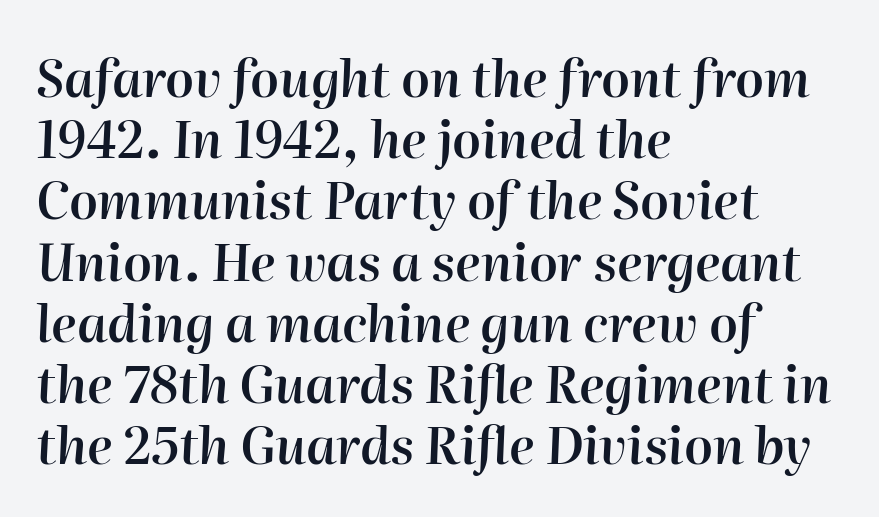
{"italic": "yes", "lean": "right", "slant_degrees": 2, "bold": "semi", "weight": "semibold", "width": "normal", "stroke_contrast": "high", "x_height": "medium", "monospaced": "no", "underline": "no", "align": "left", "line_spacing_ratio": 1.2, "letter_spacing": "normal", "letter_spacing_em": 0.0, "glyph_px": 51}
